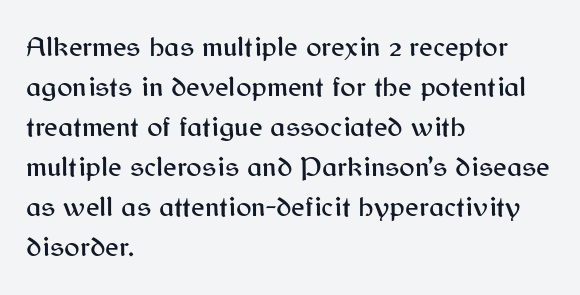
You could not count columns in this text — the font is proportionally spaced. Rows of type keep a routine distance in the vertical direction. Typeset ragged right — the left edge is the straight one. Vertical strokes here are truly vertical.
